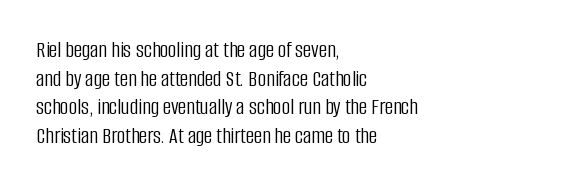
{"italic": "no", "bold": "no", "underline": "no", "align": "left", "line_spacing_ratio": 1.24, "letter_spacing": "normal", "letter_spacing_em": 0.0, "glyph_px": 23}
